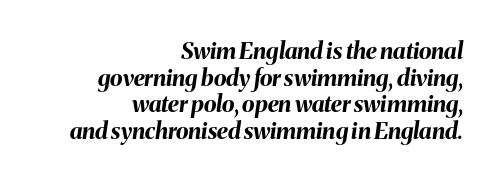
{"italic": "yes", "lean": "right", "slant_degrees": 8, "bold": "yes", "underline": "no", "align": "right", "line_spacing_ratio": 1.16, "letter_spacing": "normal", "letter_spacing_em": 0.0, "glyph_px": 23}
